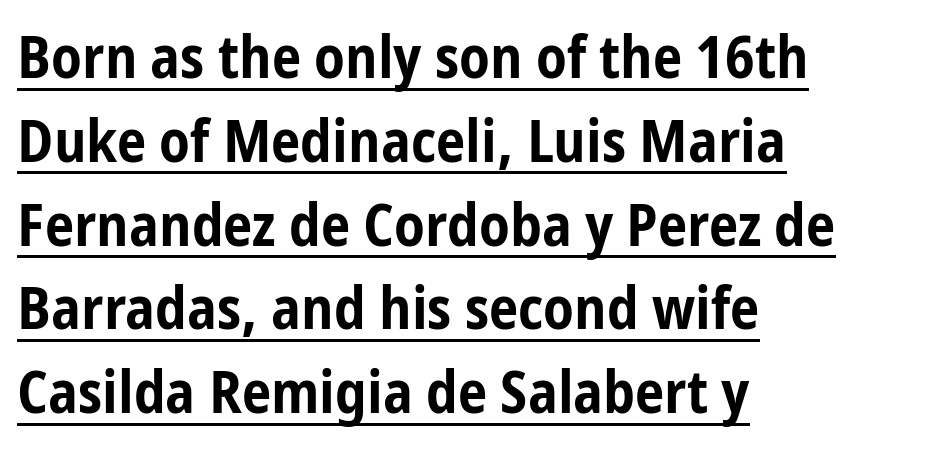
{"serif": "no", "italic": "no", "bold": "yes", "weight": "bold", "width": "condensed", "stroke_contrast": "low", "x_height": "medium", "monospaced": "no", "underline": "yes", "align": "left", "line_spacing": "normal", "line_spacing_ratio": 1.42, "letter_spacing": "normal", "letter_spacing_em": 0.0, "glyph_px": 59}
